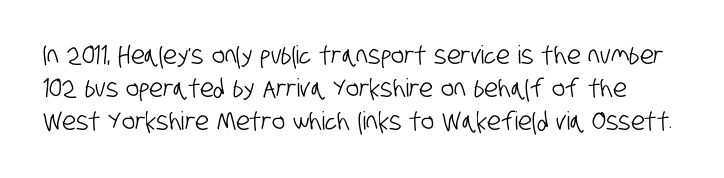
{"underline": "no", "line_spacing": "normal", "line_spacing_ratio": 1.33, "letter_spacing": "normal", "letter_spacing_em": 0.0, "glyph_px": 25}
